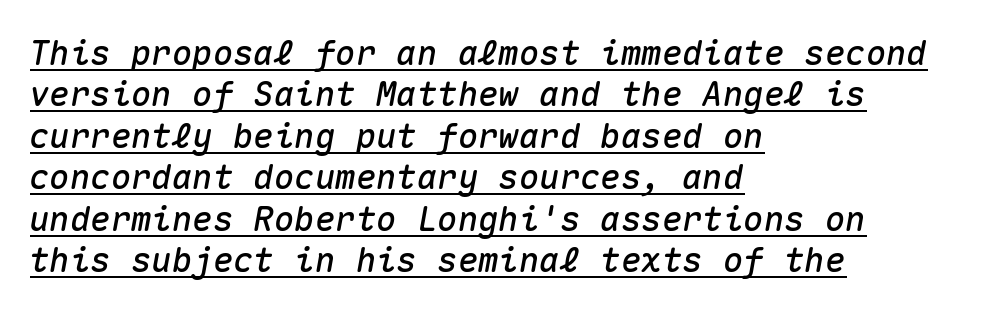
There's an unmistakable incline to the writing here. The gaps between neighbouring characters are ordinary and unremarkable. Somebody hit Ctrl+U on this one — the words are underlined. Layout note: lines flush left.
